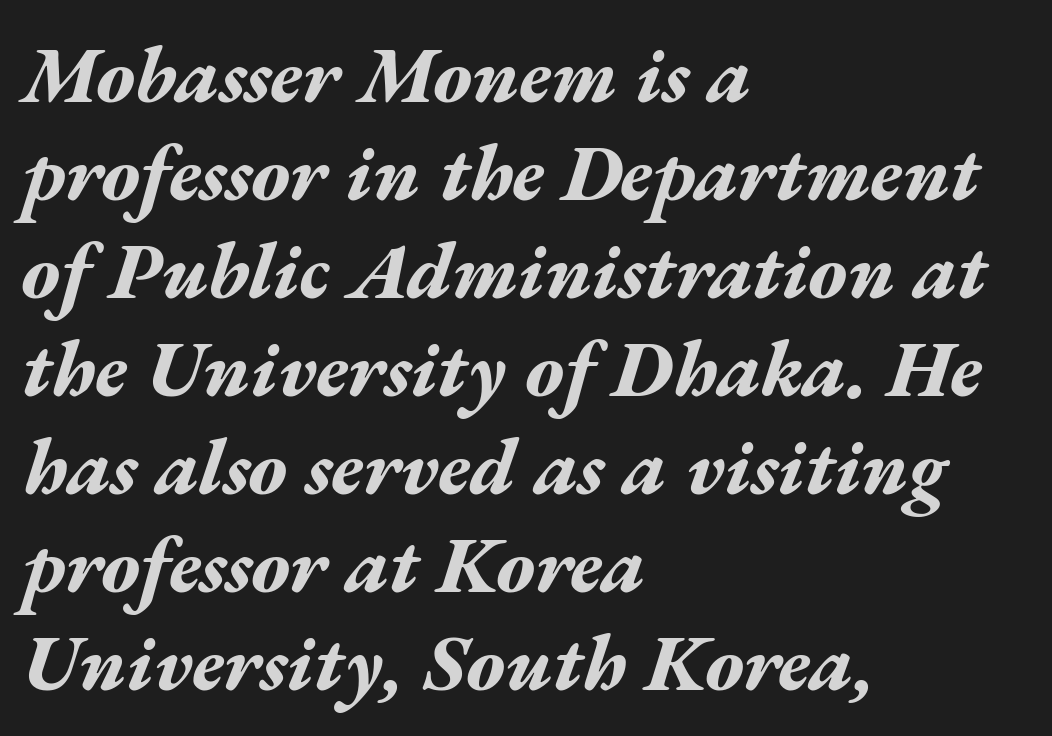
Q: Is the text bold? A: Yes.
Q: Is the text italic (slanted)? A: Yes, it leans right by about 17 degrees.
Q: Is the text underlined? A: No.
Q: How is the paragraph aligned? A: Left-aligned.
Q: Is the spacing between letters normal or unusually wide? A: Normal.
Q: Width (condensed, normal, or wide)? A: Wide.
Q: Stroke contrast? A: Medium.
Q: x-height? A: Medium.
Q: Monospaced? A: No.
